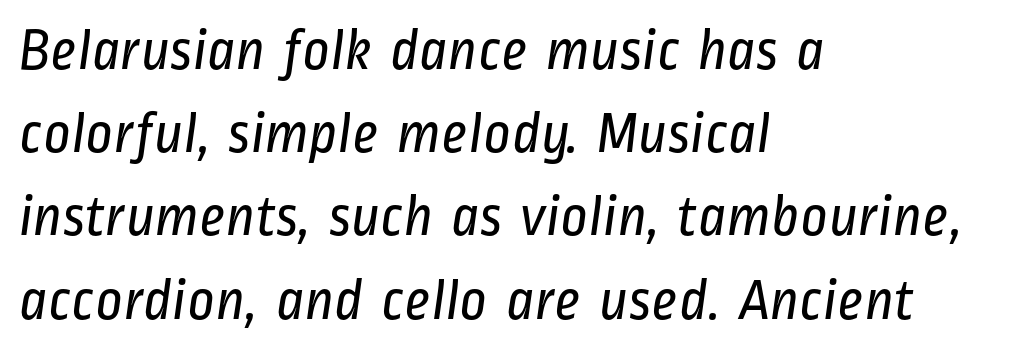
The image shows 59 px regular-weight, condensed sans-serif type; set left-aligned, normal line spacing (1.41x), normal letter spacing, not underlined; low stroke contrast and a medium x-height.
